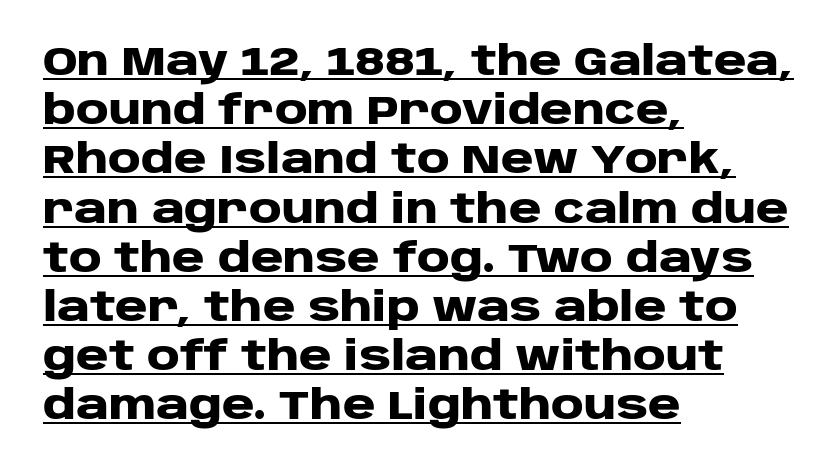
The image shows 40 px heavy, wide sans-serif type, upright; set left-aligned, line spacing 1.23x, normal letter spacing, underlined; low stroke contrast and a large x-height.
